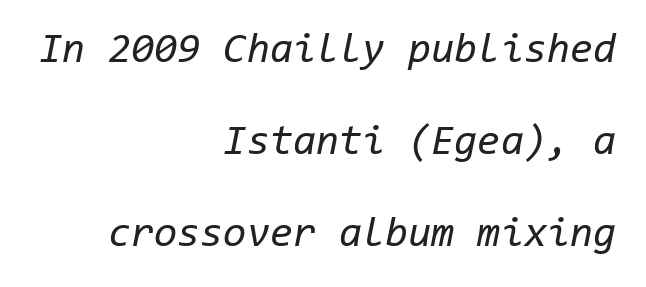
The lines in this sample share a right terminus and differ only in where they begin. Short note: letters normally spaced. A typesetter would call this monospace, since all characters share one set width. The text carries the slant typical of an italic or oblique font. Bare-footed words on every line. These glyphs show unthickened strokes, regular width or finer.
